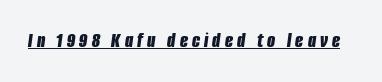
Like a heading marked for emphasis, these lines bear an underscore. Every letter is thick-stroked: bold, no question. Style check: oblique. The line texture is sparse and dotted thanks to wide tracking.
